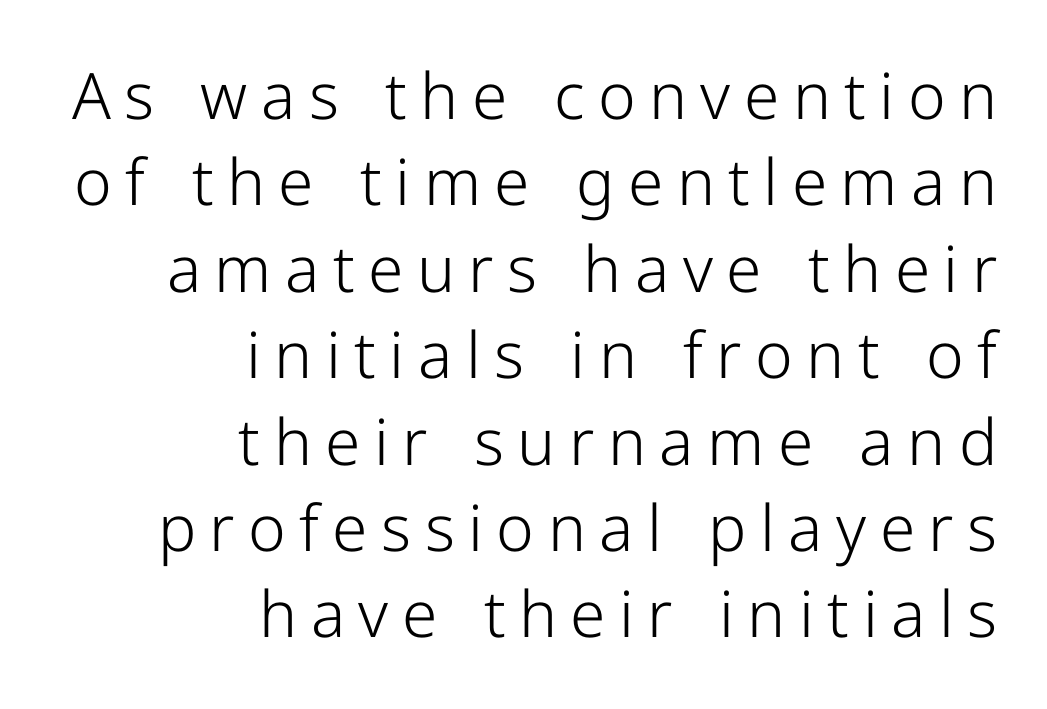
Q: Is the text bold? A: No.
Q: Is the text italic (slanted)? A: No, it is upright.
Q: Is the typeface a serif or a sans-serif typeface? A: Sans-serif.
Q: Is the text underlined? A: No.
Q: How is the paragraph aligned? A: Right-aligned.
Q: Is the spacing between letters normal or unusually wide? A: Unusually wide.
Q: Is the spacing between lines tight, normal or loose? A: Normal.
Q: Width (condensed, normal, or wide)? A: Normal.
Q: Stroke contrast? A: Low.
Q: x-height? A: Medium.
Q: Monospaced? A: No.
